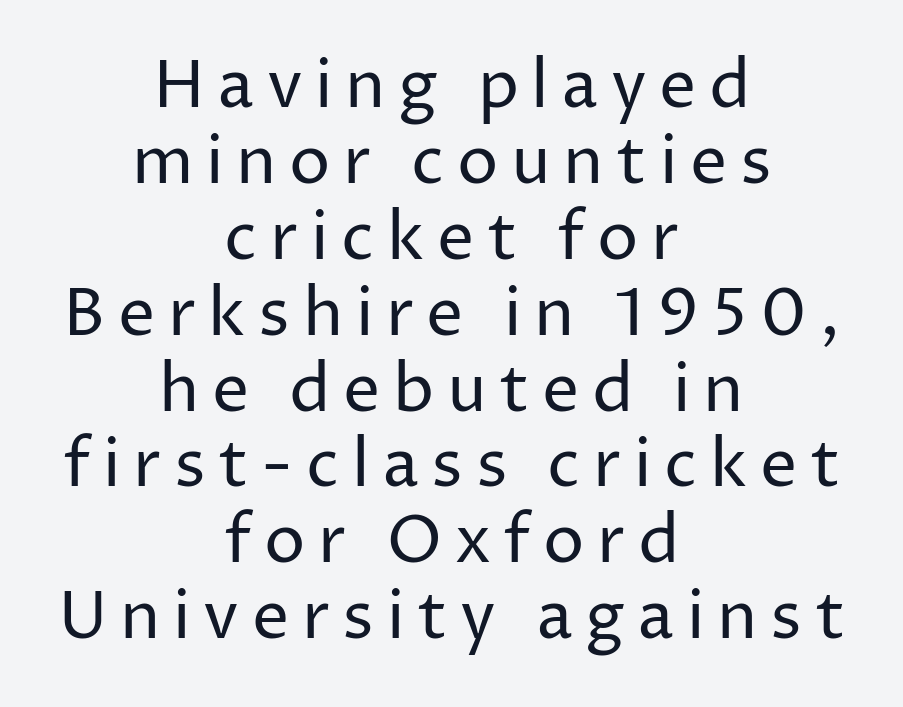
The image shows 66 px regular-weight sans-serif type, upright; set centered, tight line spacing (1.15x), not underlined; low stroke contrast and a medium x-height.
